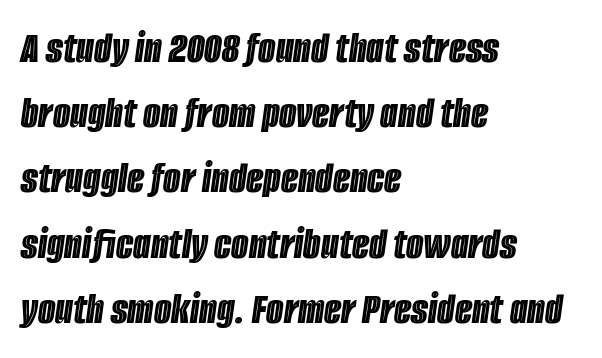
Q: Is the text italic (slanted)? A: Yes, it leans right by about 8 degrees.
Q: Is the text underlined? A: No.
Q: How is the paragraph aligned? A: Left-aligned.
Q: Is the spacing between letters normal or unusually wide? A: Normal.
Q: Is the spacing between lines tight, normal or loose? A: Normal.
Q: Width (condensed, normal, or wide)? A: Condensed.
Q: x-height? A: Large.
Q: Monospaced? A: No.
